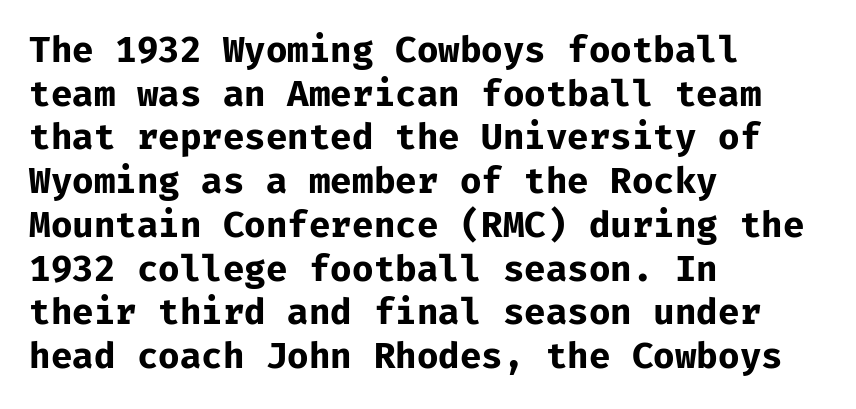
{"serif": "no", "italic": "no", "bold": "yes", "weight": "bold", "width": "normal", "stroke_contrast": "low", "x_height": "medium", "underline": "no", "align": "left", "line_spacing": "normal", "line_spacing_ratio": 1.25, "letter_spacing": "normal", "letter_spacing_em": 0.0, "glyph_px": 35}
